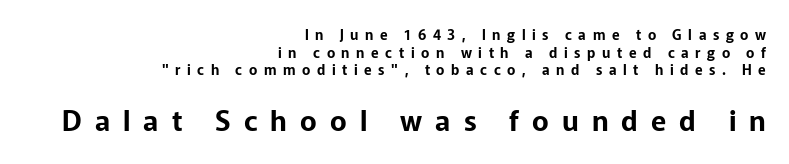
{"serif": "no", "italic": "no", "width": "normal", "stroke_contrast": "low", "x_height": "medium", "monospaced": "no", "underline": "no", "align": "right", "line_spacing": "normal", "line_spacing_ratio": 1.26, "letter_spacing": "wide", "letter_spacing_em": 0.47, "larger_block": "second", "size_ratio": 2.0, "glyph_px": 28}
